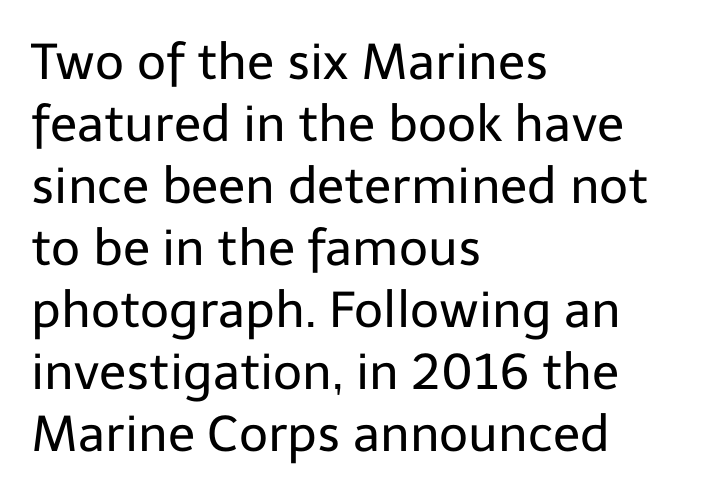
The image shows 50 px regular-weight sans-serif type, upright; set left-aligned, line spacing 1.24x, normal letter spacing, not underlined; low stroke contrast and a medium x-height.
